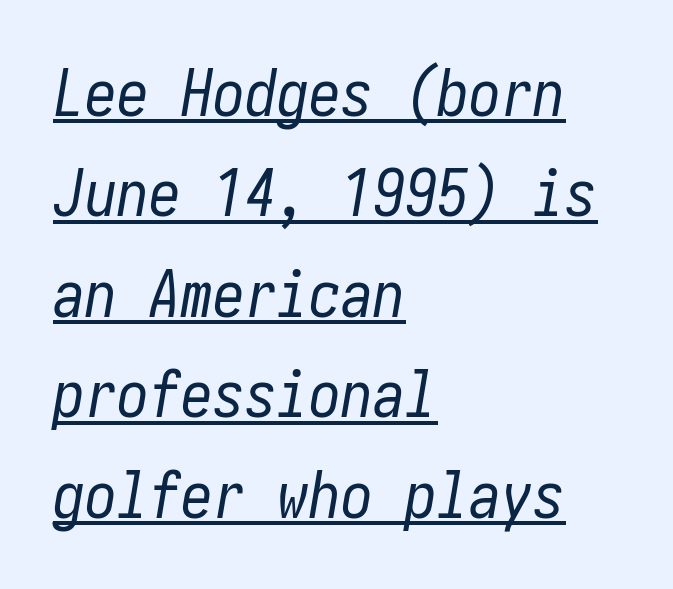
{"italic": "yes", "lean": "right", "slant_degrees": 10, "bold": "no", "weight": "regular", "width": "condensed", "stroke_contrast": "low", "x_height": "medium", "underline": "yes", "align": "left", "line_spacing": "normal", "line_spacing_ratio": 1.57, "letter_spacing": "normal", "letter_spacing_em": 0.0, "glyph_px": 64}
